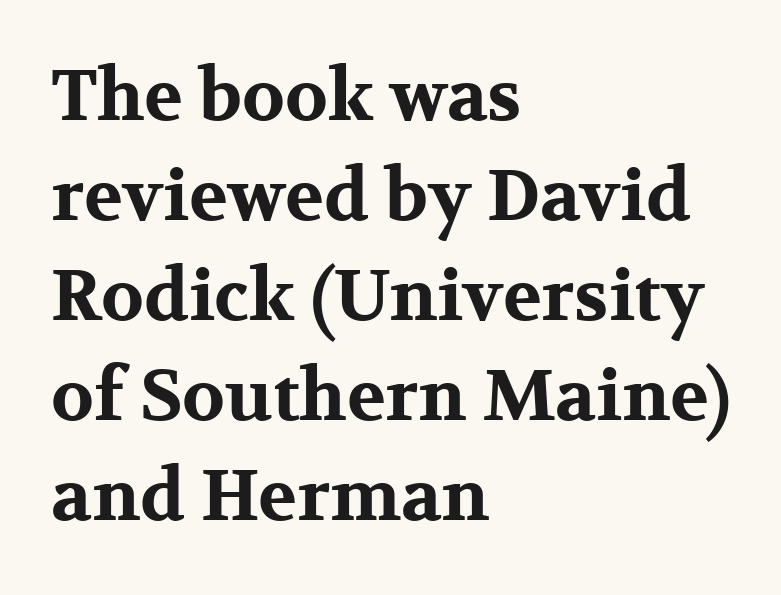
The type is set solid horizontally, with unmodified tracking. Do the characters align in a grid? No, the font is proportional. Each line starts at the same left margin while the right side varies. These lines were composed using upright roman letters. The font is running at its bold setting. The specimen omits any rule beneath the text block's lines.
